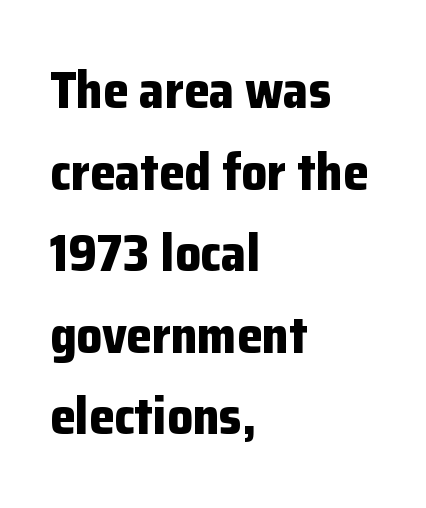
The image shows 51 px bold sans-serif type, upright; set left-aligned, normal line spacing (1.6x), normal letter spacing, not underlined; low stroke contrast and a medium x-height.
